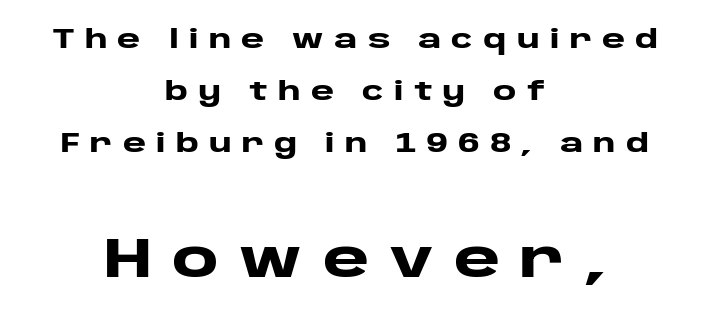
A centered setting, common on invitations and titles, is used for this passage. Look at the tracking — it's clearly loosened, letters drifting apart. A roman cut, with each character standing at attention. The passage shown is typed in a proportional face where columns would drift.
